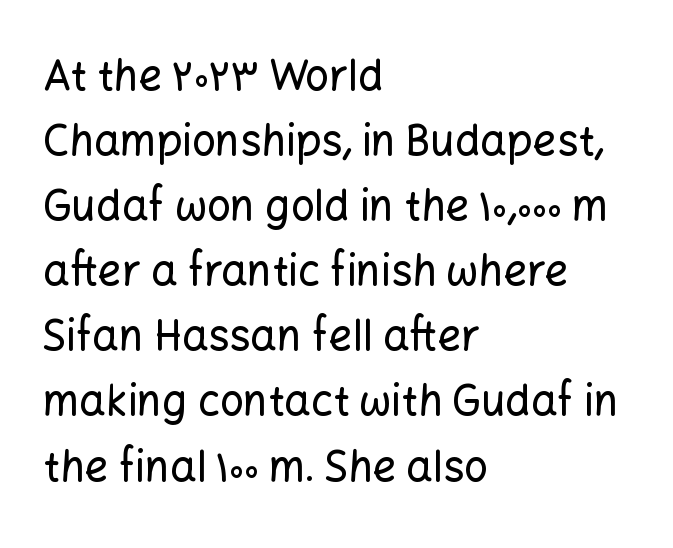
Q: Is the text italic (slanted)? A: No, it is upright.
Q: Is the typeface a serif or a sans-serif typeface? A: Sans-serif.
Q: Is the text underlined? A: No.
Q: How is the paragraph aligned? A: Left-aligned.
Q: Is the spacing between letters normal or unusually wide? A: Normal.
Q: Is the spacing between lines tight, normal or loose? A: Normal.
Q: Width (condensed, normal, or wide)? A: Normal.
Q: Stroke contrast? A: Low.
Q: x-height? A: Medium.
Q: Monospaced? A: No.
